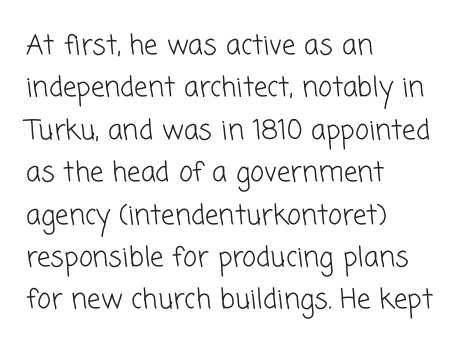
The image shows 27 px text type; set left-aligned, normal line spacing (1.57x), normal letter spacing, not underlined.
